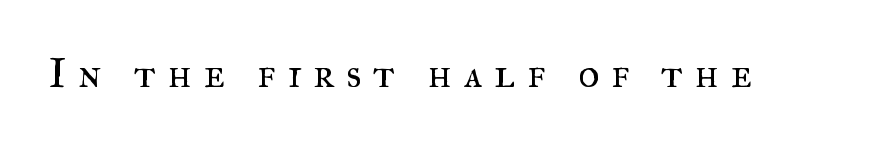
{"serif": "yes", "italic": "no", "bold": "no", "weight": "regular", "width": "normal", "stroke_contrast": "medium", "x_height": "small", "monospaced": "no", "underline": "no", "letter_spacing": "wide", "letter_spacing_em": 0.3, "glyph_px": 40}
